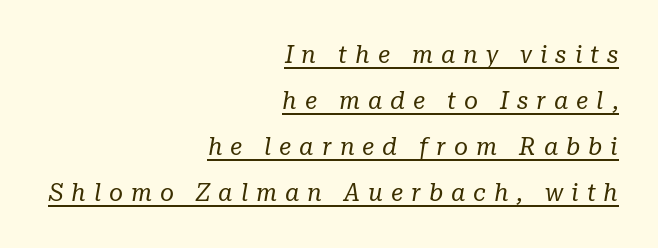
Somebody hit Ctrl+U on this one — the words are underlined. The letters are spread apart with noticeably loose tracking. Style check: oblique. Caption: face not bold, strokes unweighted. Rows of type keep a wide berth in the vertical direction. Right-aligned paragraph, ragged on the left.
